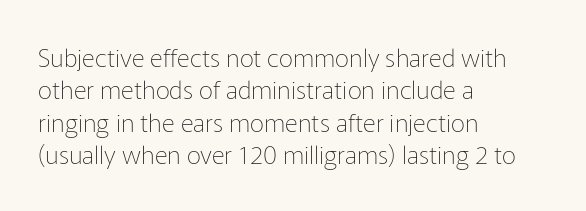
The image shows 25 px text type, upright; set left-aligned, normal line spacing (1.3x), normal letter spacing, not underlined.
